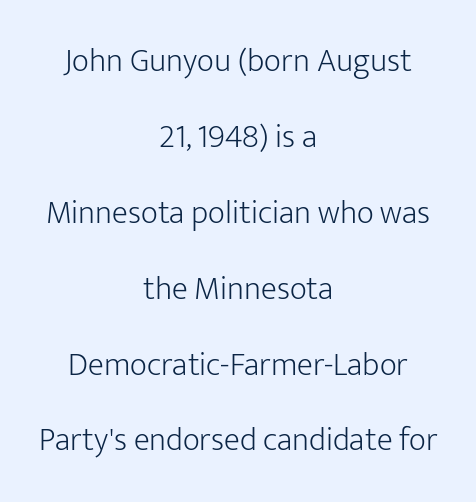
The image shows 33 px light sans-serif type, upright; set centered, loose line spacing (2.3x), normal letter spacing, not underlined; low stroke contrast and a medium x-height.
